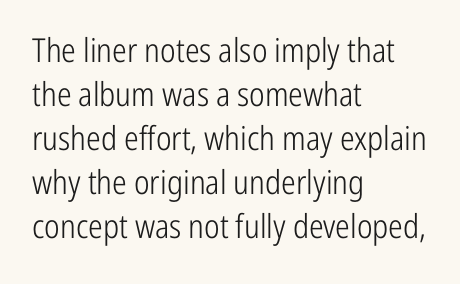
The passage shown is typed in a proportional face where columns would drift. Here the glyphs are tracked normally, forming tight word shapes. Unlike italic type, these characters show no tilt at all. Check under the words: just untouched page. This rendering uses left alignment, leaving the right contour irregular.
